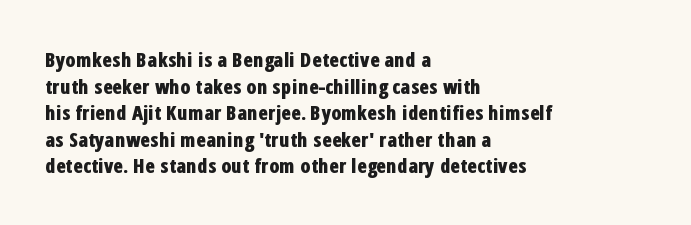
{"italic": "no", "bold": "yes", "underline": "no", "align": "left", "line_spacing": "normal", "line_spacing_ratio": 1.33, "letter_spacing": "normal", "letter_spacing_em": 0.0, "glyph_px": 20}
